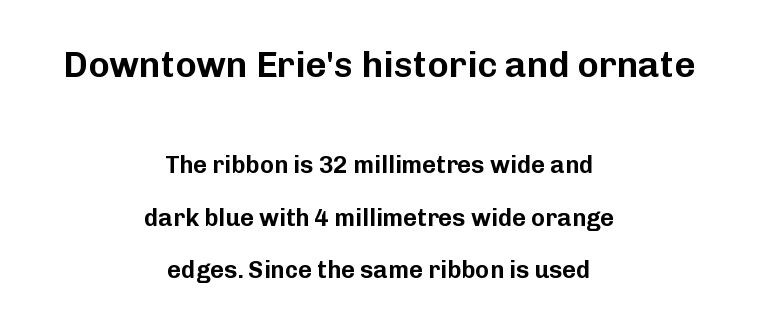
Q: Is the text italic (slanted)? A: No, it is upright.
Q: Is the typeface a serif or a sans-serif typeface? A: Sans-serif.
Q: Is the text underlined? A: No.
Q: How is the paragraph aligned? A: Centered.
Q: Is the spacing between letters normal or unusually wide? A: Normal.
Q: Is the spacing between lines tight, normal or loose? A: Loose.
Q: Which block of text is set in a larger size, the first (top) or the second (bottom)? A: The first (top) one.
Q: Width (condensed, normal, or wide)? A: Normal.
Q: Stroke contrast? A: Low.
Q: x-height? A: Medium.
Q: Monospaced? A: No.
